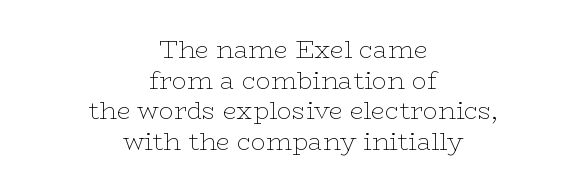
The space directly below the letters is spotless. This rendering uses center alignment, leaving both contours irregular but symmetric. The type sits square on the baseline with zero lean. Short note: letters normally spaced. This is not heavy type; no bold has been used.
